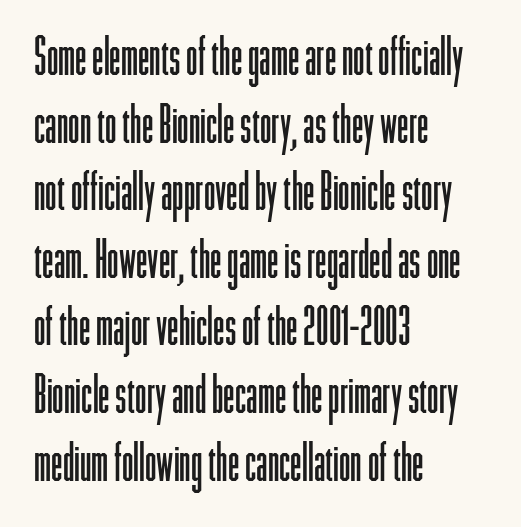
Q: Is the text bold? A: No.
Q: Is the text italic (slanted)? A: No, it is upright.
Q: Is the typeface a serif or a sans-serif typeface? A: Sans-serif.
Q: Is the text underlined? A: No.
Q: How is the paragraph aligned? A: Left-aligned.
Q: Is the spacing between letters normal or unusually wide? A: Normal.
Q: Is the spacing between lines tight, normal or loose? A: Normal.
Q: Width (condensed, normal, or wide)? A: Condensed.
Q: Stroke contrast? A: Low.
Q: x-height? A: Medium.
Q: Monospaced? A: No.
